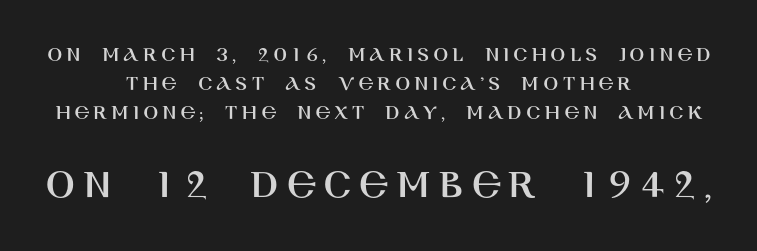
Does the bottom block carry the larger type? Yes, it does. Ascenders rise straight up at ninety degrees. Stroke terminals: plain, sans-serif. Think of a printed novel: that variable character pitch is what you see here. Letters rest on an invisible, unmarked baseline. One-word summary of the alignment: center.
